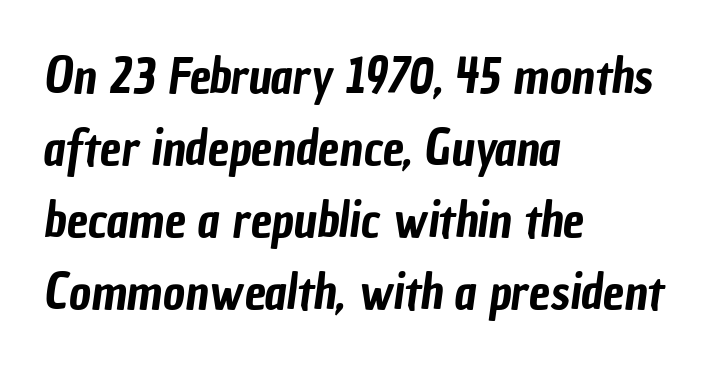
Q: Is the typeface a serif or a sans-serif typeface? A: Sans-serif.
Q: Is the text underlined? A: No.
Q: How is the paragraph aligned? A: Left-aligned.
Q: Is the spacing between letters normal or unusually wide? A: Normal.
Q: Is the spacing between lines tight, normal or loose? A: Normal.
Q: Width (condensed, normal, or wide)? A: Condensed.
Q: Stroke contrast? A: Low.
Q: x-height? A: Medium.
Q: Monospaced? A: No.
